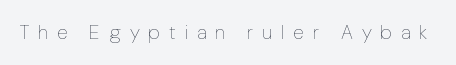
Q: Is the text bold? A: No.
Q: Is the text italic (slanted)? A: No, it is upright.
Q: Is the text underlined? A: No.
Q: Is the spacing between letters normal or unusually wide? A: Unusually wide.
